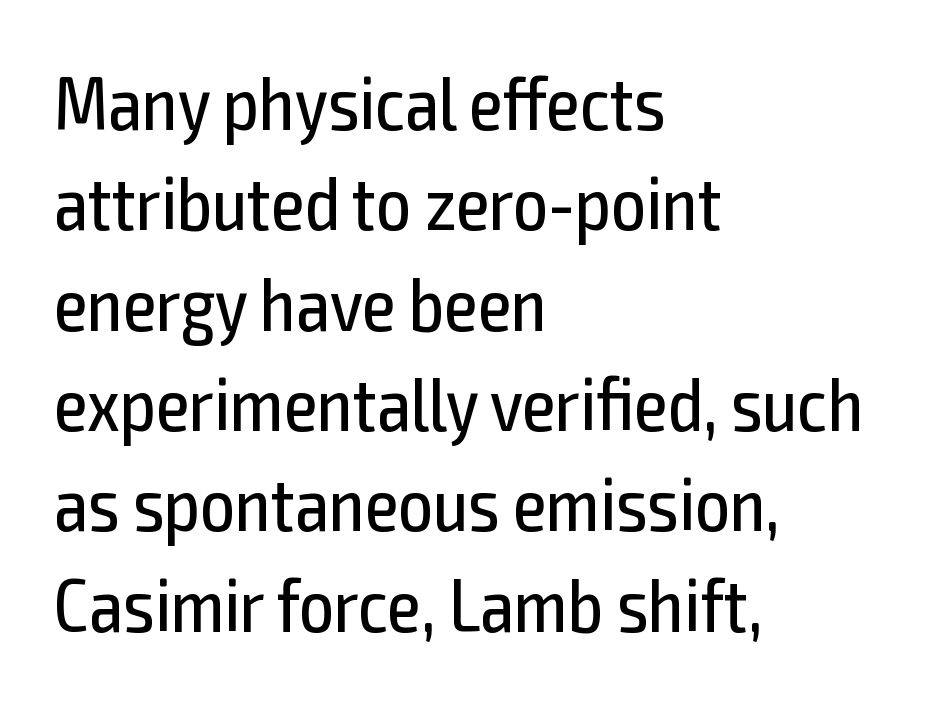
The type family on display is of the sans-serif kind. Varying glyph widths throughout — classic text-font behaviour. These lines keep a tight, regular rhythm from letter to letter. Counters stay open thanks to moderate or lighter strokes. The compositor pushed each line to the left boundary. Ascenders rise straight up at ninety degrees.
